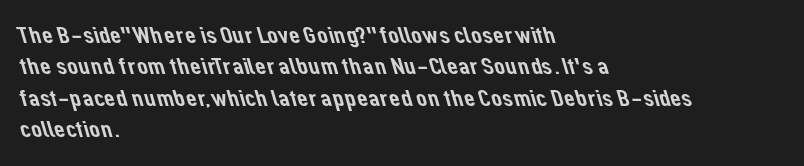
Observe the ordinary spacing: letters are neighbours, not strangers. The string is rendered with underlining switched off. Normally led — the rows are evenly, conventionally spaced. The rendering anchors every line to the left-hand side.
